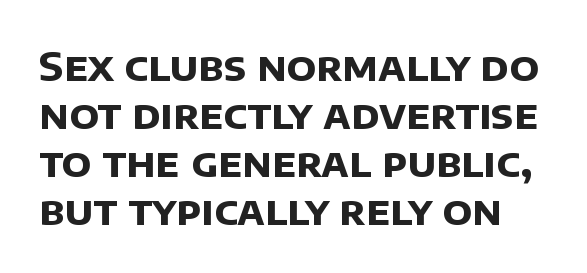
Q: Is the text bold? A: Yes.
Q: Is the typeface a serif or a sans-serif typeface? A: Sans-serif.
Q: Is the text underlined? A: No.
Q: Is the spacing between letters normal or unusually wide? A: Normal.
Q: Width (condensed, normal, or wide)? A: Normal.
Q: Stroke contrast? A: Low.
Q: x-height? A: Large.
Q: Monospaced? A: No.
